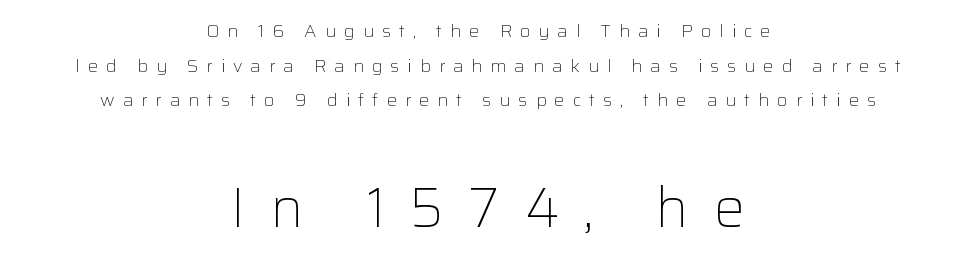
The image shows 55 px light sans-serif type, upright; set centered, loose line spacing (1.93x), unusually wide letter spacing (+0.45 em), not underlined; the second (bottom) block is 3.06x larger; low stroke contrast and a medium x-height.
